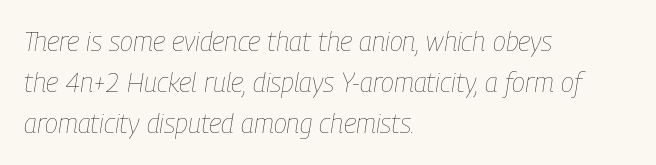
The area under the type is left untouched. Heft: none added — not bold. Interline gaps are of average width in this sample. The letters are slanted; this is an italic face. The horizontal fit of the characters is conventional and even.
